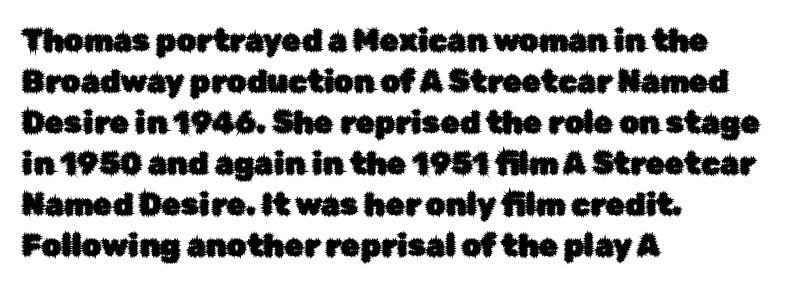
Q: Is the text italic (slanted)? A: No, it is upright.
Q: Is the typeface a serif or a sans-serif typeface? A: Sans-serif.
Q: Is the text underlined? A: No.
Q: How is the paragraph aligned? A: Left-aligned.
Q: Is the spacing between letters normal or unusually wide? A: Normal.
Q: Is the spacing between lines tight, normal or loose? A: Normal.
Q: Width (condensed, normal, or wide)? A: Normal.
Q: Stroke contrast? A: Low.
Q: x-height? A: Medium.
Q: Monospaced? A: No.
